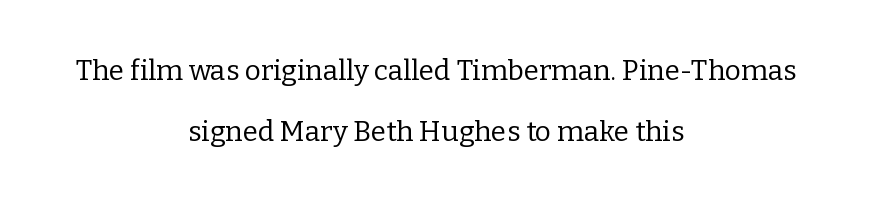
Q: Is the text bold? A: No.
Q: Is the text italic (slanted)? A: No, it is upright.
Q: Is the typeface a serif or a sans-serif typeface? A: Serif.
Q: Is the text underlined? A: No.
Q: How is the paragraph aligned? A: Centered.
Q: Is the spacing between letters normal or unusually wide? A: Normal.
Q: Is the spacing between lines tight, normal or loose? A: Loose.
Q: Width (condensed, normal, or wide)? A: Normal.
Q: Stroke contrast? A: Low.
Q: x-height? A: Medium.
Q: Monospaced? A: No.
